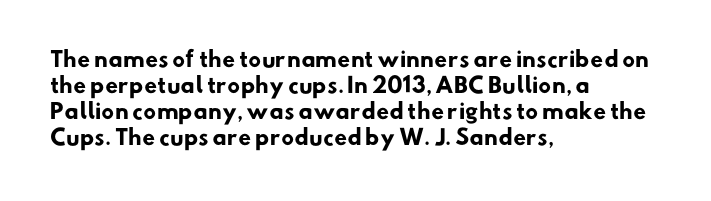
Standard letterfit; no display-style spreading of the glyphs. Look at the stroke-to-counter ratio: heavy, a bold. This rendering uses left alignment, leaving the right contour irregular. The gap between lines stays unmarked.
